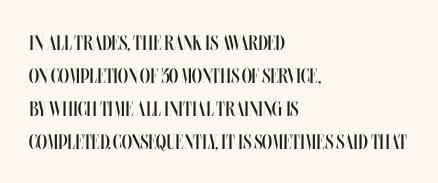
{"italic": "no", "bold": "no", "underline": "no", "align": "left", "line_spacing": "normal", "line_spacing_ratio": 1.57, "letter_spacing": "normal", "letter_spacing_em": 0.0, "glyph_px": 21}
